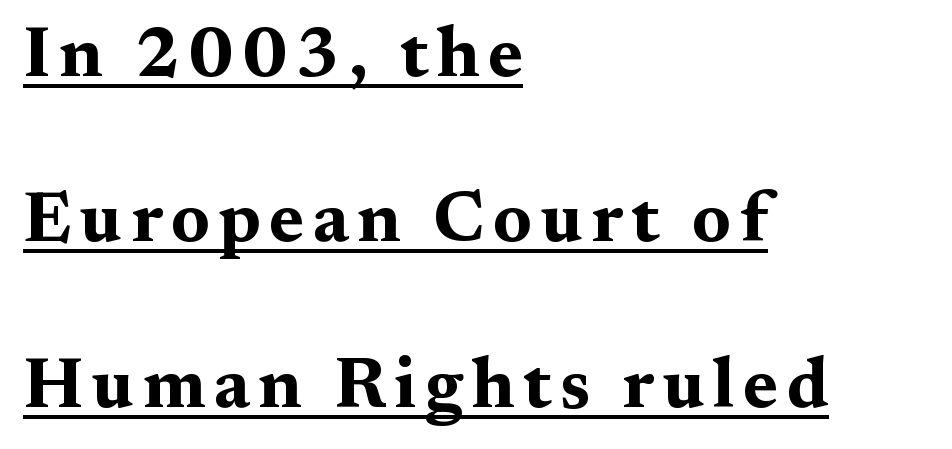
Q: Is the text bold? A: Yes.
Q: Is the text italic (slanted)? A: No, it is upright.
Q: Is the typeface a serif or a sans-serif typeface? A: Serif.
Q: Is the text underlined? A: Yes.
Q: How is the paragraph aligned? A: Left-aligned.
Q: Is the spacing between lines tight, normal or loose? A: Loose.
Q: Width (condensed, normal, or wide)? A: Wide.
Q: Stroke contrast? A: Medium.
Q: x-height? A: Medium.
Q: Monospaced? A: No.
